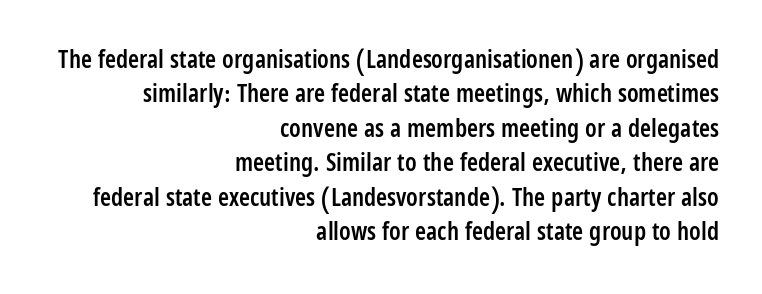
Q: Is the text bold? A: Semi-bold.
Q: Is the text italic (slanted)? A: No, it is upright.
Q: Is the text underlined? A: No.
Q: How is the paragraph aligned? A: Right-aligned.
Q: Is the spacing between letters normal or unusually wide? A: Normal.
Q: Is the spacing between lines tight, normal or loose? A: Normal.
